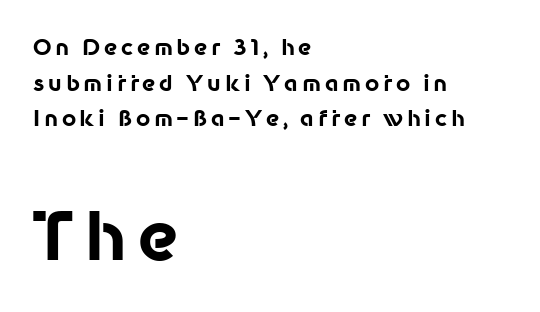
{"serif": "no", "italic": "no", "bold": "yes", "weight": "bold", "width": "normal", "stroke_contrast": "low", "x_height": "medium", "monospaced": "no", "underline": "no", "align": "left", "line_spacing": "normal", "line_spacing_ratio": 1.62, "larger_block": "second", "size_ratio": 3.05, "glyph_px": 67}
